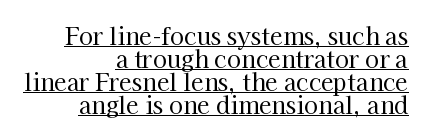
This sample trades vertical openness for compactness between lines. This rendering leaves character spacing at its baseline value. Typeset ragged left — the right edge is the straight one. Vertical strokes here are truly vertical. Weight: in the light-to-regular range. This is underlined copy, the kind a proofreader might mark for attention.
